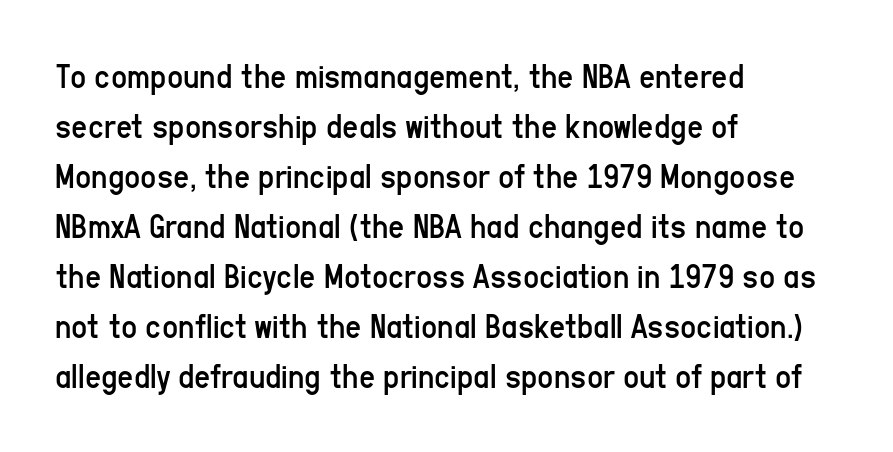
Letters have the restrained weight of plain body copy at most. This is the regular roman posture of the typeface. The type is set solid horizontally, with unmodified tracking. Is the block centered? No — it sits flush against the left margin.
